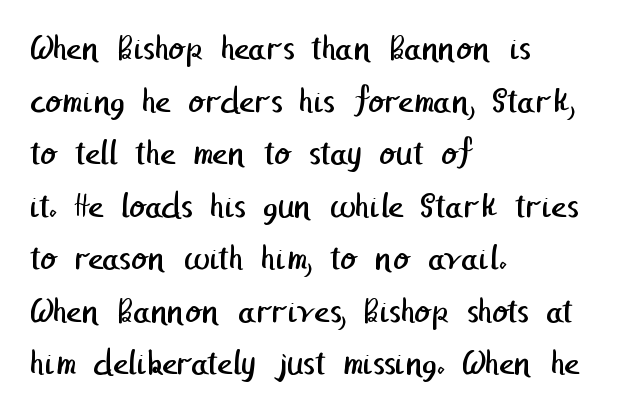
Q: Is the text bold? A: No.
Q: Is the typeface a serif or a sans-serif typeface? A: Sans-serif.
Q: Is the text underlined? A: No.
Q: How is the paragraph aligned? A: Left-aligned.
Q: Is the spacing between letters normal or unusually wide? A: Normal.
Q: Is the spacing between lines tight, normal or loose? A: Normal.
Q: Width (condensed, normal, or wide)? A: Normal.
Q: Stroke contrast? A: Low.
Q: x-height? A: Medium.
